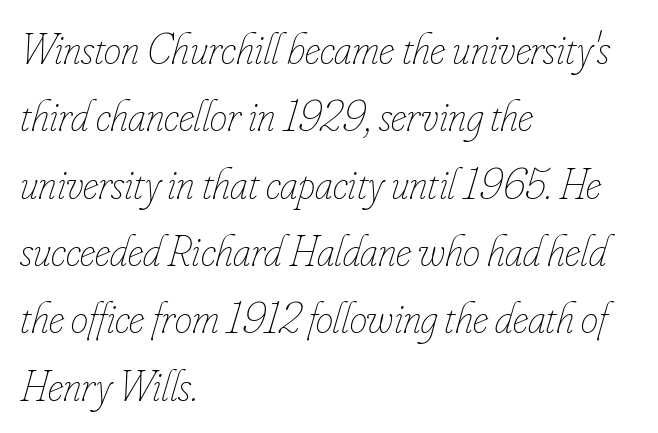
No word sits above an underline. The typeface has the unassuming heft of standard copy or less. You can tell it's italic because the verticals aren't actually vertical. Compared with typical body copy, the letter spacing here is the same. Each letter keeps its own natural width here, so spacing adapts to shape. Typeset ragged right — the left edge is the straight one.
